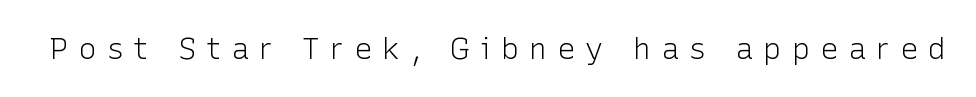
Q: Is the text bold? A: No.
Q: Is the text italic (slanted)? A: No, it is upright.
Q: Is the typeface a serif or a sans-serif typeface? A: Sans-serif.
Q: Is the text underlined? A: No.
Q: Is the spacing between letters normal or unusually wide? A: Unusually wide.
Q: Width (condensed, normal, or wide)? A: Normal.
Q: Stroke contrast? A: Low.
Q: x-height? A: Medium.
Q: Monospaced? A: No.
